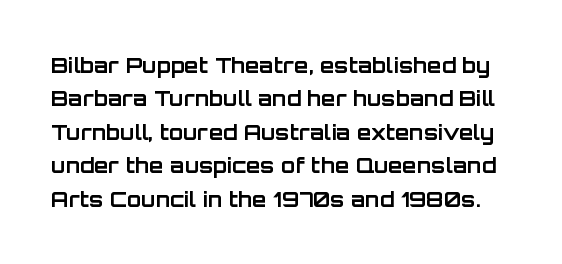
The image shows 21 px bold type, upright; set normal line spacing (1.59x), normal letter spacing, not underlined.
